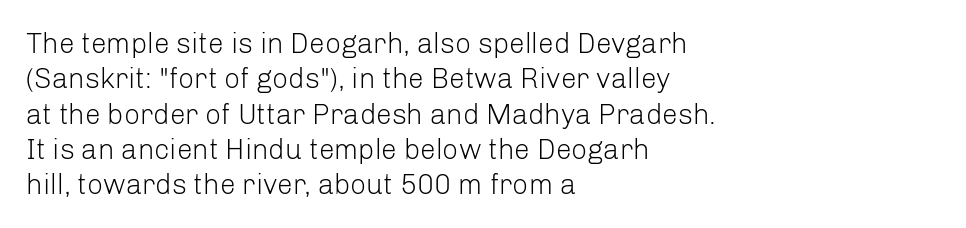
Spacing between characters is what you'd get straight out of the box. This block has exactly the height ordinary leading produces. The letterforms sit at book weight or below. Posture: upright roman. The rendering uses natural spacing where letterforms have individual widths. Quick note: underline off.
